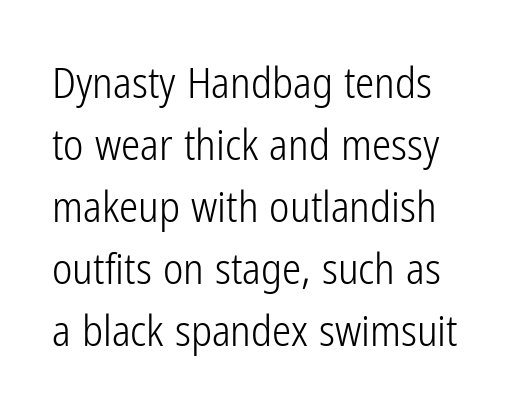
Q: Is the text bold? A: No.
Q: Is the text italic (slanted)? A: No, it is upright.
Q: Is the typeface a serif or a sans-serif typeface? A: Sans-serif.
Q: Is the text underlined? A: No.
Q: Is the spacing between letters normal or unusually wide? A: Normal.
Q: Is the spacing between lines tight, normal or loose? A: Normal.
Q: Width (condensed, normal, or wide)? A: Condensed.
Q: Stroke contrast? A: Low.
Q: x-height? A: Medium.
Q: Monospaced? A: No.
